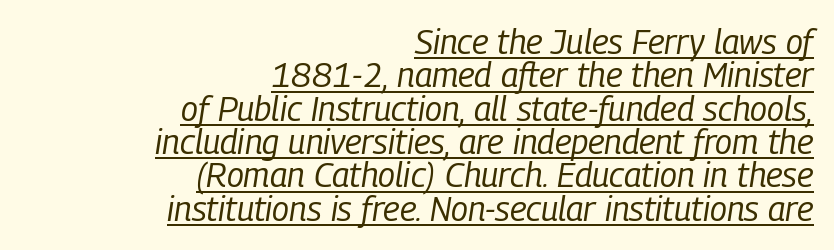
The setting favours the right margin, as signatures and pull-quotes sometimes do. Inter-character spacing is left at the font's built-in metrics. The sample's only ornament is a line tracing under the words. This sample has the flowing, uneven cadence of proportional lettering. An italicized treatment has been applied to the whole sample. Closely set lines give the paragraph a compact silhouette.
